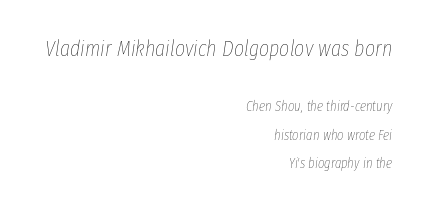
Q: Is the text bold? A: No.
Q: Is the text italic (slanted)? A: Yes, it leans right by about 8 degrees.
Q: Is the text underlined? A: No.
Q: How is the paragraph aligned? A: Right-aligned.
Q: Is the spacing between letters normal or unusually wide? A: Normal.
Q: Is the spacing between lines tight, normal or loose? A: Loose.
Q: Which block of text is set in a larger size, the first (top) or the second (bottom)? A: The first (top) one.
